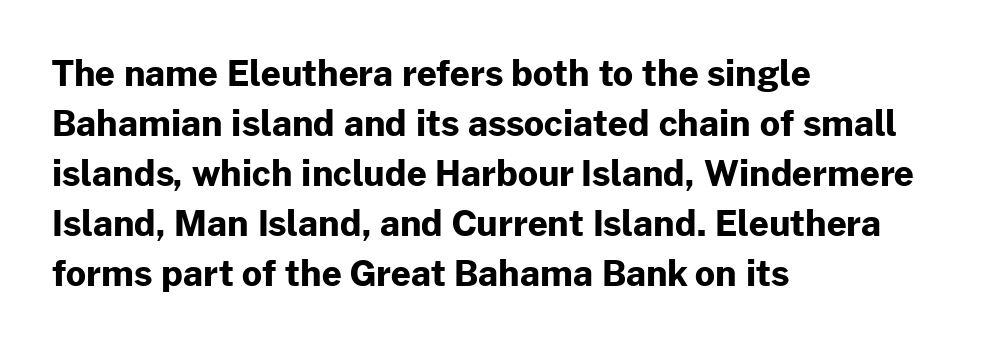
If you drew a line through each stem, it would be perfectly vertical. Is the letter spacing exaggerated? No — it looks like the ordinary default. Visually the block forms a straight wall on the left and a jagged coastline on the right. Are there feet on the stems? There aren't — it's a sans. The rendering uses a bold face; every stroke is thick and dark. Here the designer chose a conventional face with non-uniform glyph widths.
